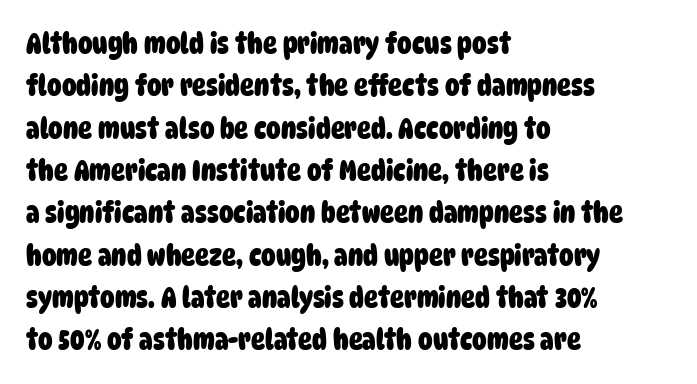
Q: Is the text bold? A: Yes.
Q: Is the typeface a serif or a sans-serif typeface? A: Sans-serif.
Q: Is the text underlined? A: No.
Q: How is the paragraph aligned? A: Left-aligned.
Q: Is the spacing between letters normal or unusually wide? A: Normal.
Q: Is the spacing between lines tight, normal or loose? A: Normal.
Q: Width (condensed, normal, or wide)? A: Condensed.
Q: Stroke contrast? A: Low.
Q: x-height? A: Large.
Q: Monospaced? A: No.
